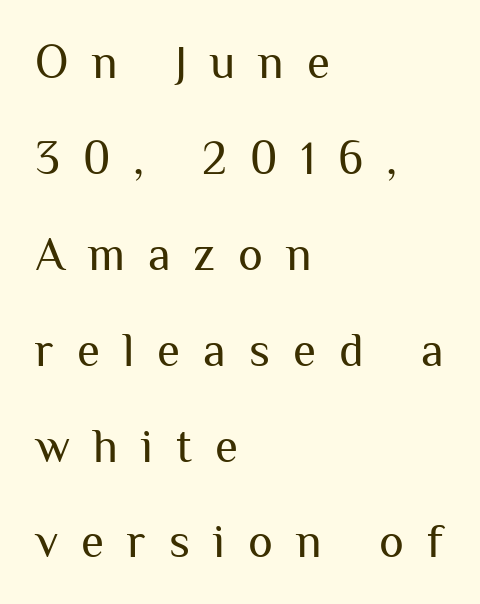
{"serif": "no", "italic": "no", "bold": "no", "weight": "regular", "width": "normal", "stroke_contrast": "medium", "x_height": "medium", "monospaced": "no", "underline": "no", "align": "left", "line_spacing": "loose", "line_spacing_ratio": 2.04, "letter_spacing": "wide", "letter_spacing_em": 0.49, "glyph_px": 47}
